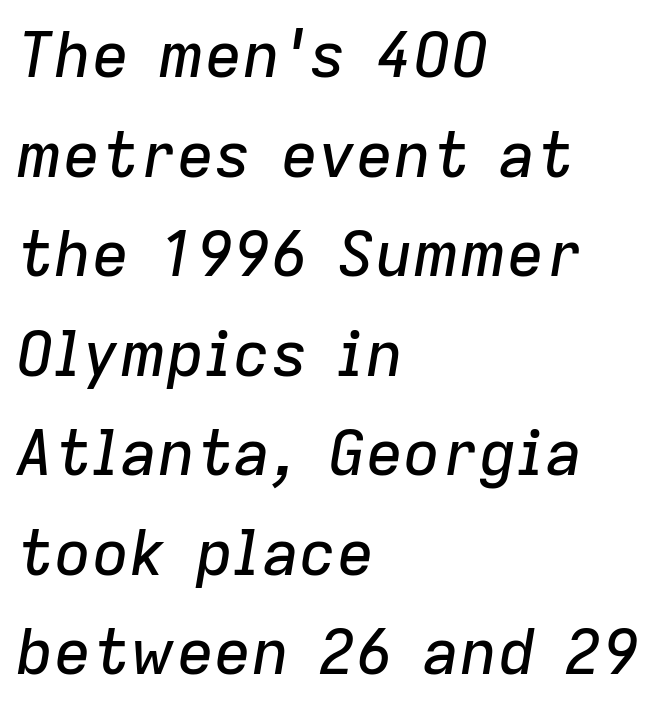
An italicized treatment has been applied to the whole sample. Varying glyph widths throughout — classic text-font behaviour. Successive baselines arrive at the customary interval. The passage shown is not underscored anywhere. These lines keep a tight, regular rhythm from letter to letter. Typeset ragged right — the left edge is the straight one.
